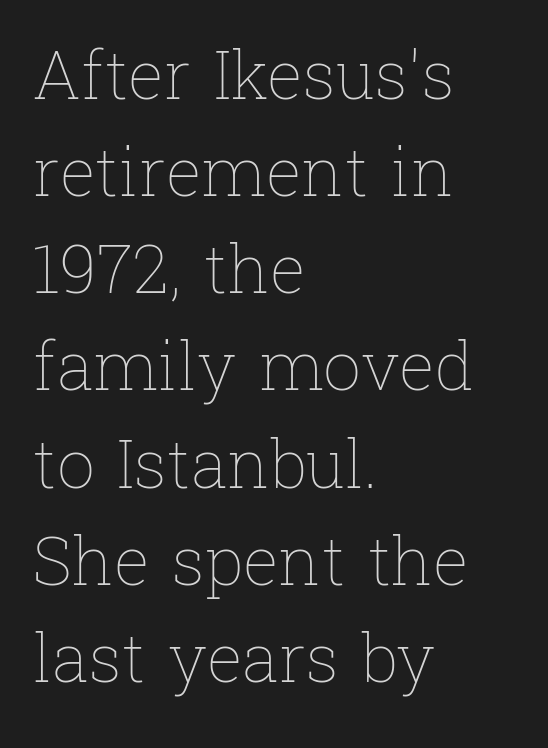
{"italic": "no", "bold": "no", "weight": "thin", "width": "normal", "stroke_contrast": "low", "x_height": "medium", "monospaced": "no", "underline": "no", "align": "left", "line_spacing": "normal", "line_spacing_ratio": 1.45, "letter_spacing": "normal", "letter_spacing_em": 0.0, "glyph_px": 67}
